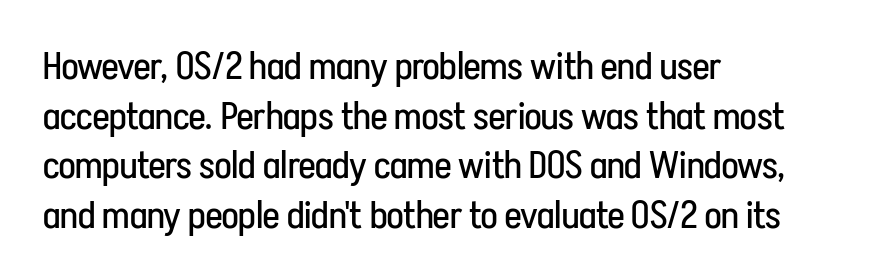
Q: Is the text bold? A: No.
Q: Is the text italic (slanted)? A: No, it is upright.
Q: Is the typeface a serif or a sans-serif typeface? A: Sans-serif.
Q: Is the text underlined? A: No.
Q: How is the paragraph aligned? A: Left-aligned.
Q: Is the spacing between letters normal or unusually wide? A: Normal.
Q: Is the spacing between lines tight, normal or loose? A: Normal.
Q: Width (condensed, normal, or wide)? A: Condensed.
Q: Stroke contrast? A: Low.
Q: x-height? A: Medium.
Q: Monospaced? A: No.
